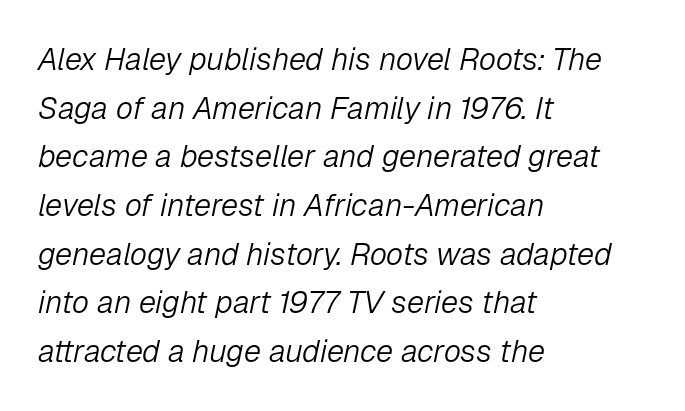
Q: Is the text bold? A: No.
Q: Is the text italic (slanted)? A: Yes, it leans right by about 12 degrees.
Q: Is the text underlined? A: No.
Q: How is the paragraph aligned? A: Left-aligned.
Q: Is the spacing between letters normal or unusually wide? A: Normal.
Q: Is the spacing between lines tight, normal or loose? A: Normal.
Q: Width (condensed, normal, or wide)? A: Normal.
Q: Stroke contrast? A: Low.
Q: x-height? A: Medium.
Q: Monospaced? A: No.
